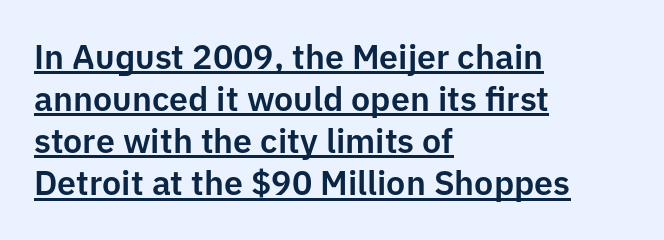
{"serif": "no", "italic": "no", "width": "normal", "stroke_contrast": "low", "x_height": "medium", "monospaced": "no", "underline": "yes", "align": "left", "line_spacing_ratio": 1.24, "letter_spacing": "normal", "letter_spacing_em": 0.0, "glyph_px": 34}
